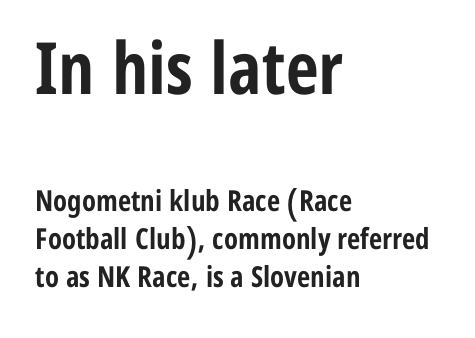
Q: Is the text bold? A: Yes.
Q: Is the text italic (slanted)? A: No, it is upright.
Q: Is the typeface a serif or a sans-serif typeface? A: Sans-serif.
Q: Is the text underlined? A: No.
Q: How is the paragraph aligned? A: Left-aligned.
Q: Is the spacing between letters normal or unusually wide? A: Normal.
Q: Is the spacing between lines tight, normal or loose? A: Normal.
Q: Which block of text is set in a larger size, the first (top) or the second (bottom)? A: The first (top) one.
Q: Width (condensed, normal, or wide)? A: Condensed.
Q: Stroke contrast? A: Low.
Q: x-height? A: Medium.
Q: Monospaced? A: No.
